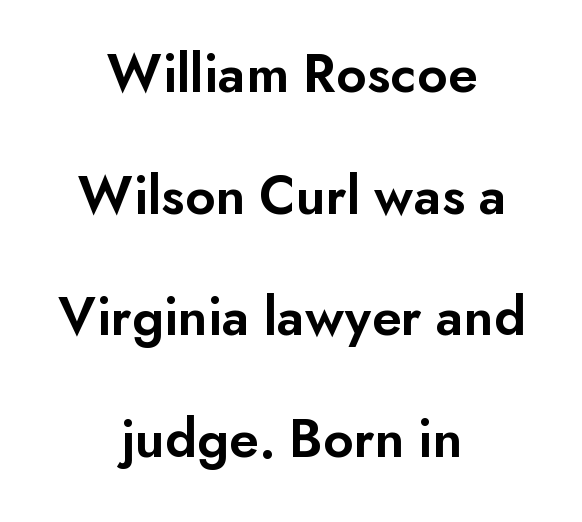
{"serif": "no", "italic": "no", "bold": "semi", "weight": "semibold", "width": "normal", "stroke_contrast": "low", "x_height": "small", "monospaced": "no", "underline": "no", "align": "center", "line_spacing": "loose", "line_spacing_ratio": 2.17, "letter_spacing": "normal", "letter_spacing_em": 0.0, "glyph_px": 56}
